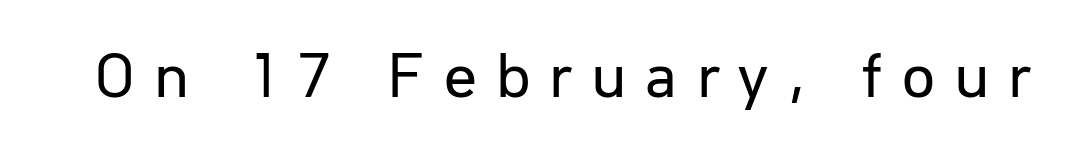
The image shows 65 px regular-weight sans-serif type, upright; set unusually wide letter spacing (+0.29 em), not underlined; low stroke contrast and a medium x-height.
